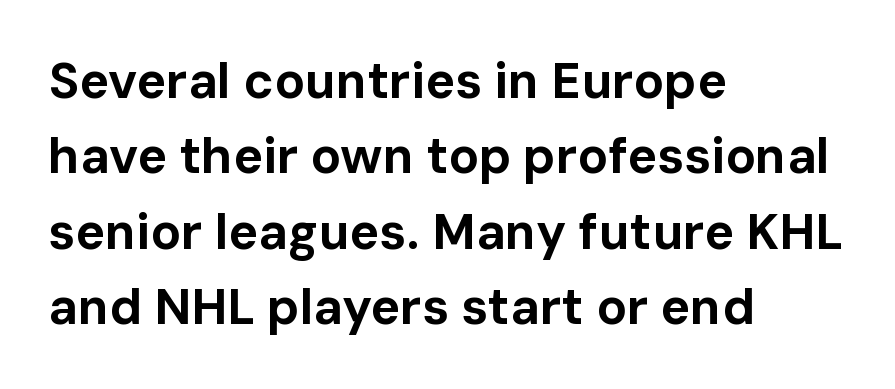
Q: Is the text bold? A: Yes.
Q: Is the text italic (slanted)? A: No, it is upright.
Q: Is the typeface a serif or a sans-serif typeface? A: Sans-serif.
Q: Is the text underlined? A: No.
Q: How is the paragraph aligned? A: Left-aligned.
Q: Is the spacing between letters normal or unusually wide? A: Normal.
Q: Is the spacing between lines tight, normal or loose? A: Normal.
Q: Width (condensed, normal, or wide)? A: Normal.
Q: Stroke contrast? A: Low.
Q: x-height? A: Medium.
Q: Monospaced? A: No.
